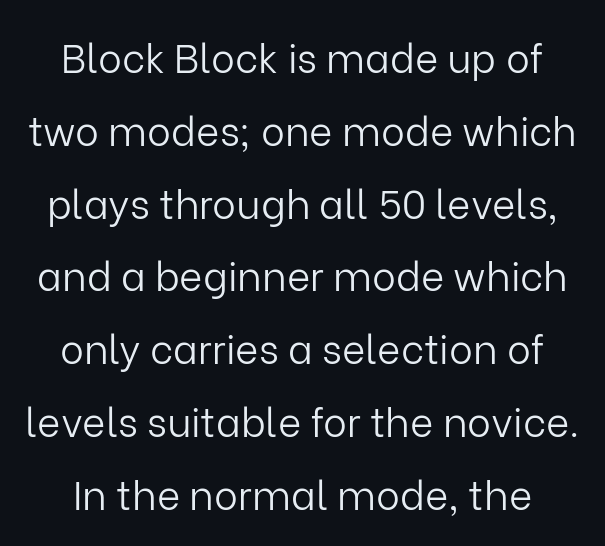
{"serif": "no", "italic": "no", "bold": "no", "weight": "light", "width": "normal", "stroke_contrast": "low", "x_height": "medium", "monospaced": "no", "underline": "no", "line_spacing_ratio": 1.82, "letter_spacing": "normal", "letter_spacing_em": 0.0, "glyph_px": 40}
